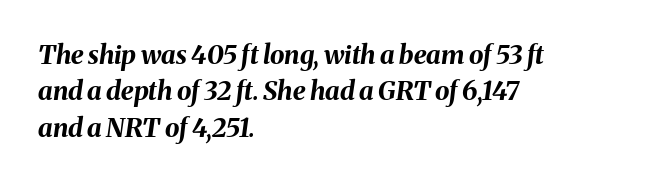
{"italic": "yes", "lean": "right", "slant_degrees": 8, "bold": "yes", "underline": "no", "align": "left", "line_spacing": "normal", "line_spacing_ratio": 1.4, "letter_spacing": "normal", "letter_spacing_em": 0.0, "glyph_px": 26}
